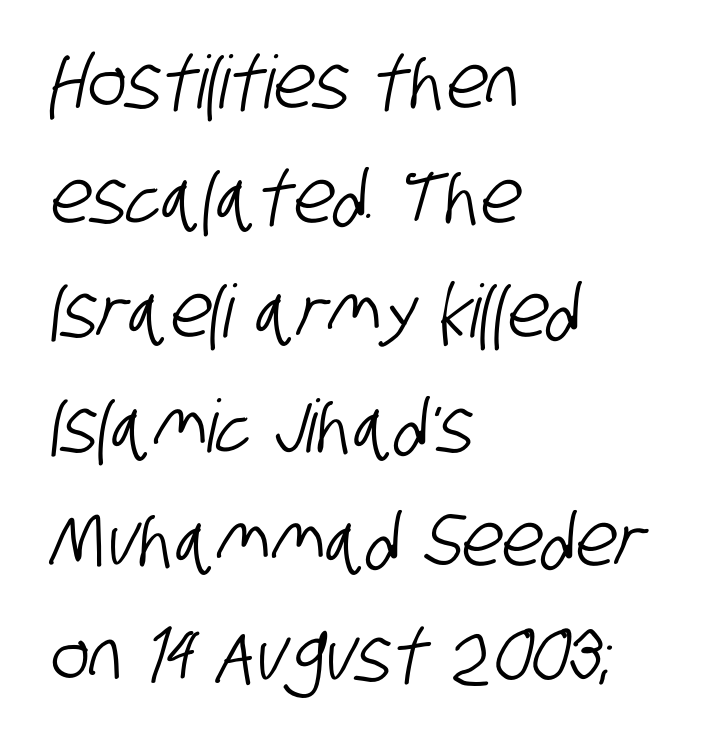
The gaps between neighbouring characters are ordinary and unremarkable. The passage shown stacks its lines at a standard gap. The setting favours the left margin, as ordinary paragraphs usually do. Examine the stroke ends and you'll find no serifs. Descenders hang freely into open space. The letters advance in unequal steps, a hallmark of proportional type.
